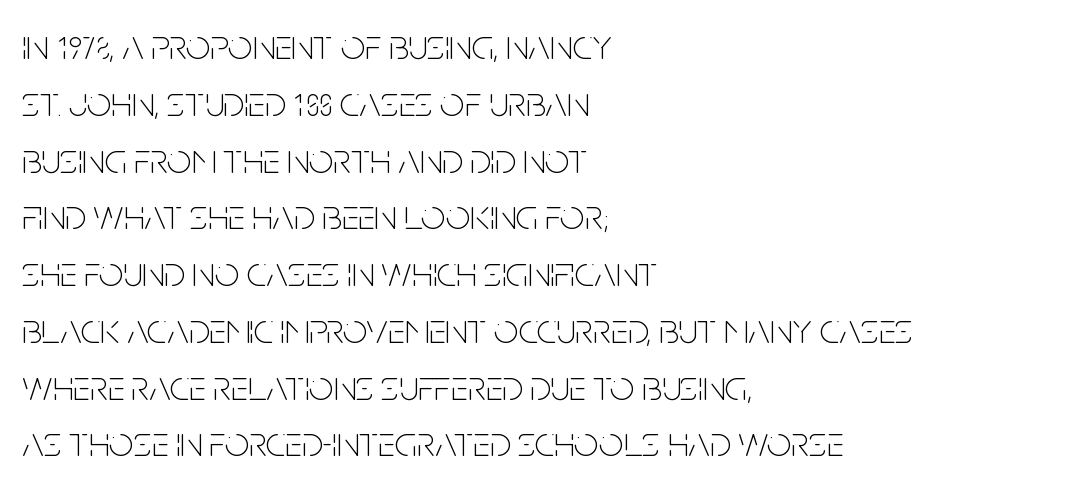
You can tell from the bare stems that sans-serif type was used. Tracking value appears to be zero — textbook default spacing. Lines of text with bare space underneath. All the whitespace from short lines collects on the right. Proportional: the letters do not fall into vertical columns.
